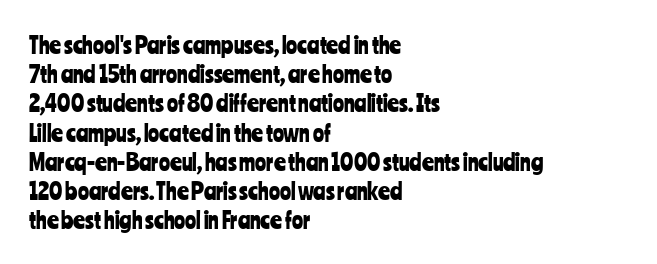
{"italic": "no", "underline": "no", "align": "left", "line_spacing": "normal", "line_spacing_ratio": 1.27, "letter_spacing": "normal", "letter_spacing_em": 0.0, "glyph_px": 23}
